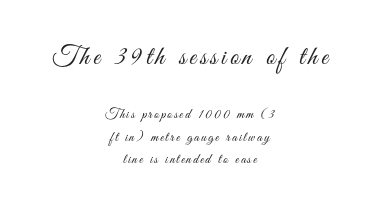
Q: Is the text bold? A: No.
Q: Is the text italic (slanted)? A: Yes.
Q: Is the text underlined? A: No.
Q: How is the paragraph aligned? A: Centered.
Q: Is the spacing between lines tight, normal or loose? A: Normal.
Q: Which block of text is set in a larger size, the first (top) or the second (bottom)? A: The first (top) one.
